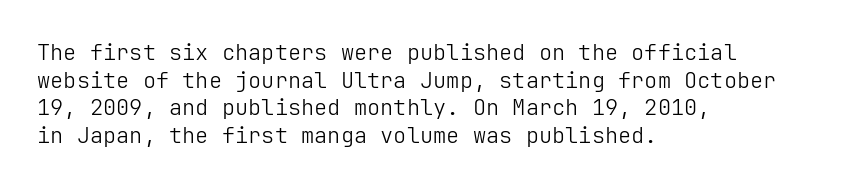
The typeface has the unassuming heft of standard copy or less. Vertical strokes here are truly vertical. A clean baseline with only descenders dipping below it. Default kerning and tracking; the words read as compact shapes.
